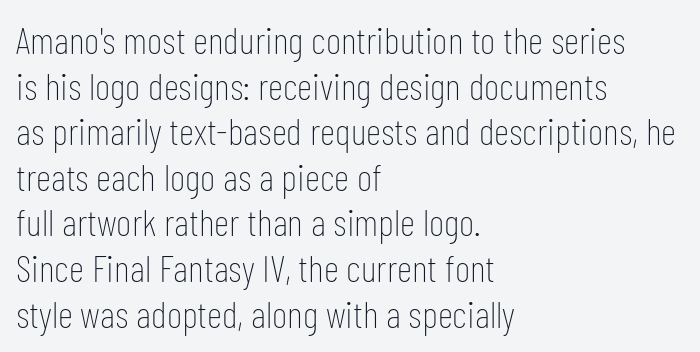
The image shows 38 px thin, condensed sans-serif type, upright; set left-aligned, line spacing 1.2x, normal letter spacing, not underlined; low stroke contrast and a medium x-height.
